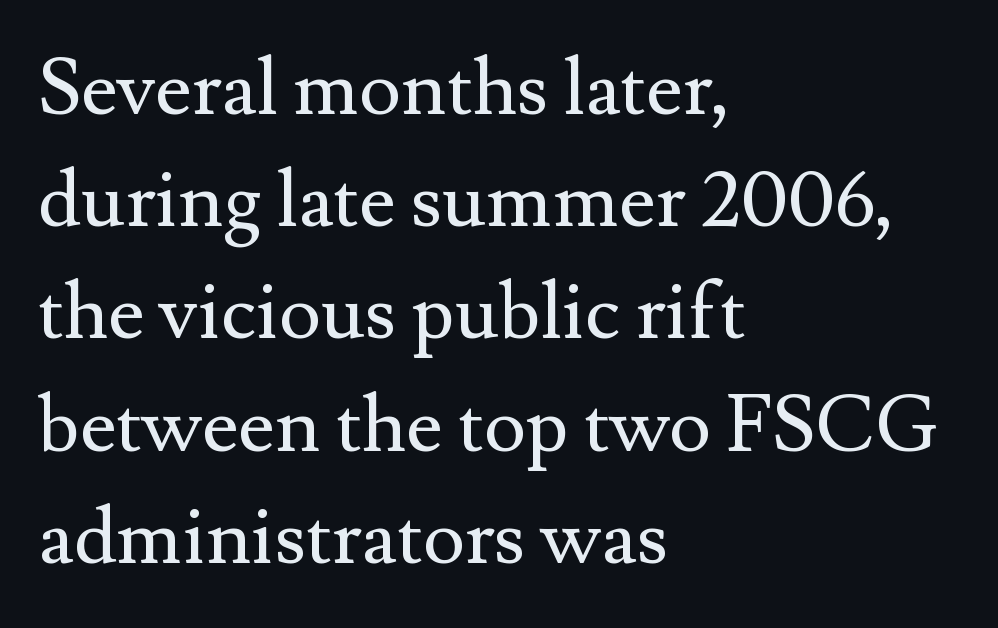
The image shows 79 px regular-weight serif type, upright; set left-aligned, normal line spacing (1.42x), normal letter spacing, not underlined; medium stroke contrast and a small x-height.
